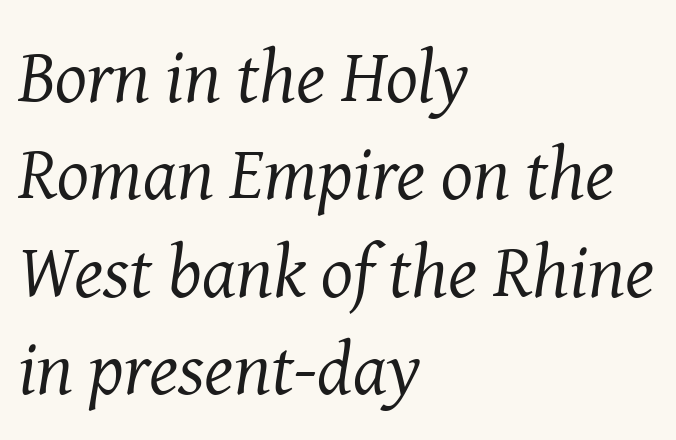
{"serif": "yes", "italic": "yes", "lean": "right", "slant_degrees": 8, "bold": "no", "weight": "regular", "width": "normal", "stroke_contrast": "medium", "x_height": "medium", "monospaced": "no", "underline": "no", "align": "left", "line_spacing": "normal", "line_spacing_ratio": 1.3, "letter_spacing": "normal", "letter_spacing_em": 0.0, "glyph_px": 75}
